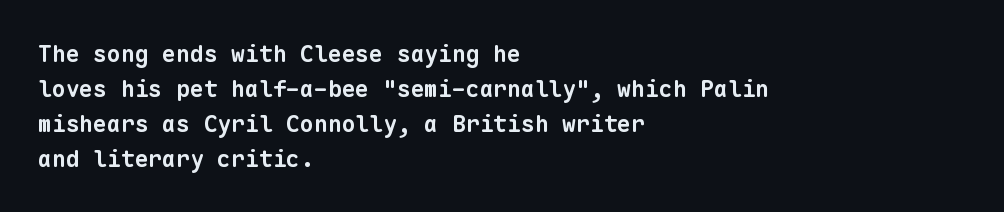
Each glyph is drawn with heavy, bold strokes. This rendering features lettering with no underline. Successive baselines arrive at the customary interval. Which margin do the lines hug? The left one — the right edge is uneven.
